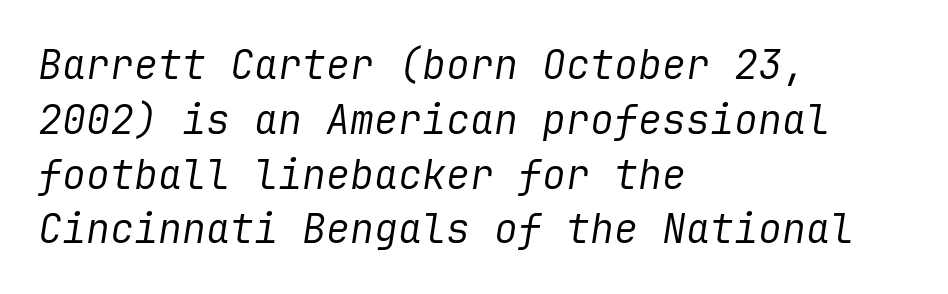
A clean baseline with only descenders dipping below it. The ragged edge is on the right, which tells us the setting is flush left. Honestly, the letter spacing is just normal — you wouldn't notice it. Letters have the restrained weight of plain body copy at most.
